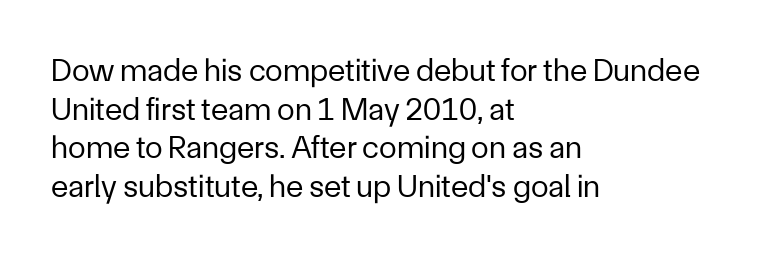
{"serif": "no", "italic": "no", "bold": "no", "weight": "regular", "width": "normal", "stroke_contrast": "low", "x_height": "medium", "monospaced": "no", "underline": "no", "align": "left", "line_spacing_ratio": 1.21, "letter_spacing": "normal", "letter_spacing_em": 0.0, "glyph_px": 32}
